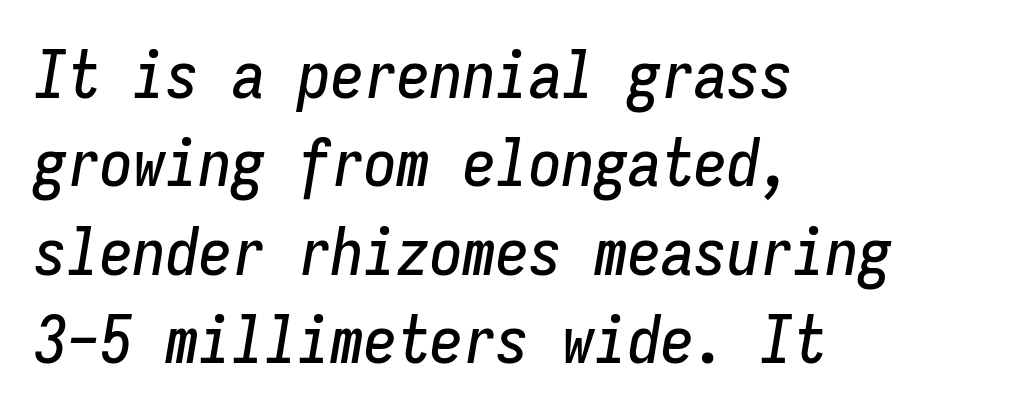
The image shows 66 px condensed type, italic (leaning right), monospaced; set left-aligned, normal line spacing (1.34x), normal letter spacing, not underlined; low stroke contrast and a medium x-height.
